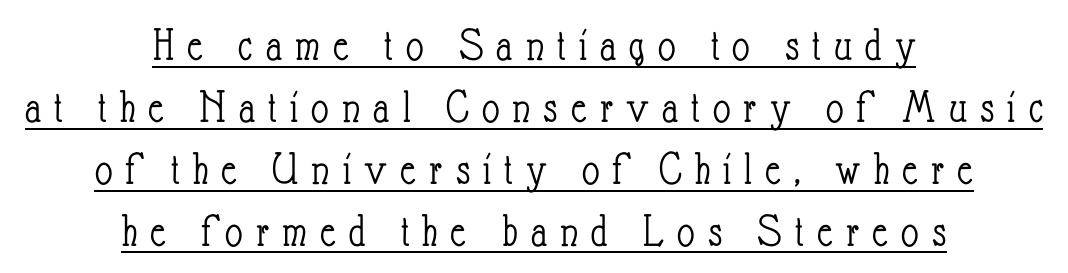
Q: Is the text bold? A: No.
Q: Is the text italic (slanted)? A: No, it is upright.
Q: Is the text underlined? A: Yes.
Q: How is the paragraph aligned? A: Centered.
Q: Is the spacing between letters normal or unusually wide? A: Unusually wide.
Q: Is the spacing between lines tight, normal or loose? A: Normal.
Q: Width (condensed, normal, or wide)? A: Condensed.
Q: Stroke contrast? A: Low.
Q: x-height? A: Small.
Q: Monospaced? A: No.
